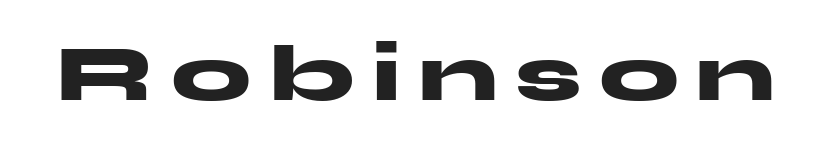
Characters remain perfectly vertical along every line. Varying glyph widths throughout — classic text-font behaviour. On the weight axis this lands at bold, roughly 700. This rendering features lettering with no underline. Check where the strokes stop: nothing finishes them off — pure sans. Between one letter and the next there's a generous, obvious gap.
